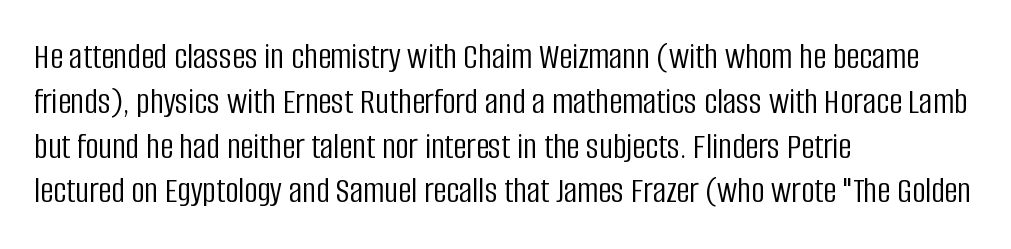
The image shows 37 px light, condensed sans-serif type, upright; set left-aligned, line spacing 1.21x, normal letter spacing, not underlined; low stroke contrast and a large x-height.
